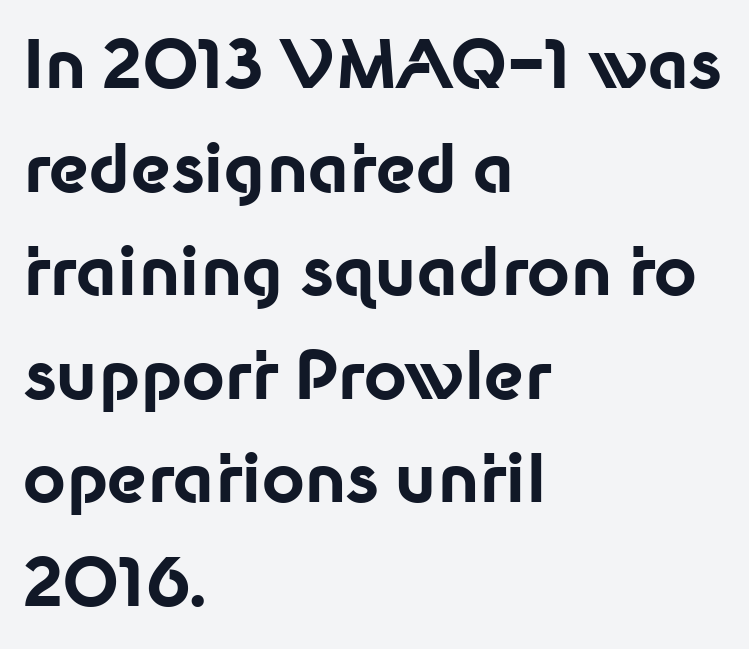
The image shows 66 px bold sans-serif type, upright; set left-aligned, normal line spacing (1.57x), normal letter spacing, not underlined; low stroke contrast and a medium x-height.
